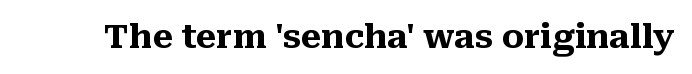
Q: Is the text bold? A: Yes.
Q: Is the text italic (slanted)? A: No, it is upright.
Q: Is the typeface a serif or a sans-serif typeface? A: Serif.
Q: Is the text underlined? A: No.
Q: Is the spacing between letters normal or unusually wide? A: Normal.
Q: Width (condensed, normal, or wide)? A: Normal.
Q: Stroke contrast? A: Medium.
Q: x-height? A: Medium.
Q: Monospaced? A: No.
